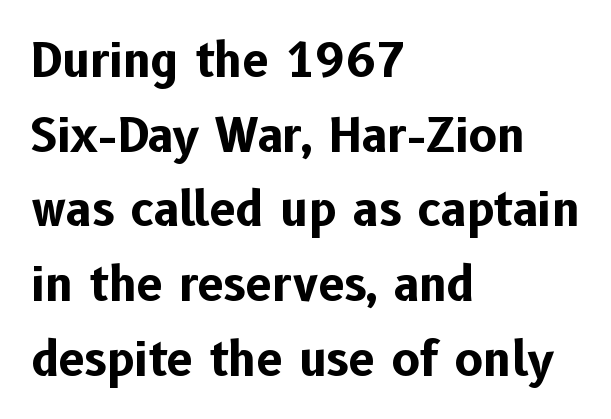
The image shows 47 px bold sans-serif type, upright; set left-aligned, normal line spacing (1.59x), normal letter spacing, not underlined; low stroke contrast and a medium x-height.
